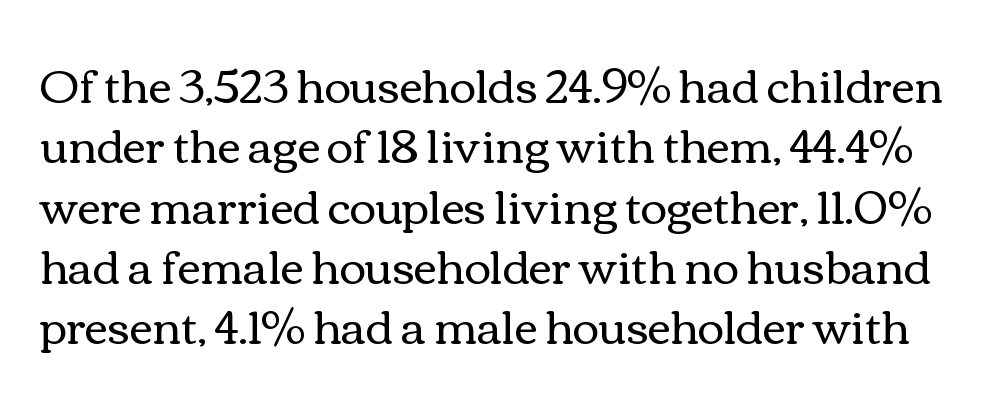
The image shows 45 px regular-weight, wide type, upright; set normal line spacing (1.34x), normal letter spacing, not underlined; medium stroke contrast and a medium x-height.
